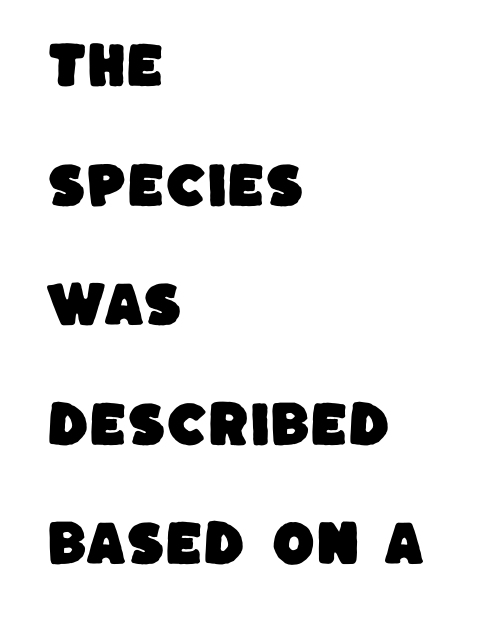
The image shows 49 px sans-serif type; set left-aligned, loose line spacing (2.44x), normal letter spacing, not underlined; low stroke contrast and a large x-height.
